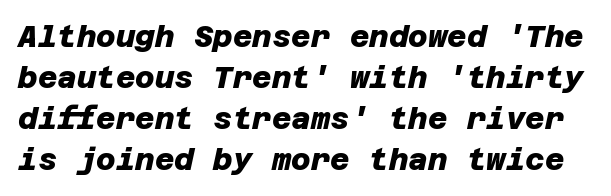
Decoration check: the copy has no underline. I'd call this a sans setting — the letters go barefoot. Line spacing here is normal. Weight check: bold — yes, fully. Nobody touched the tracking dial on this one.
